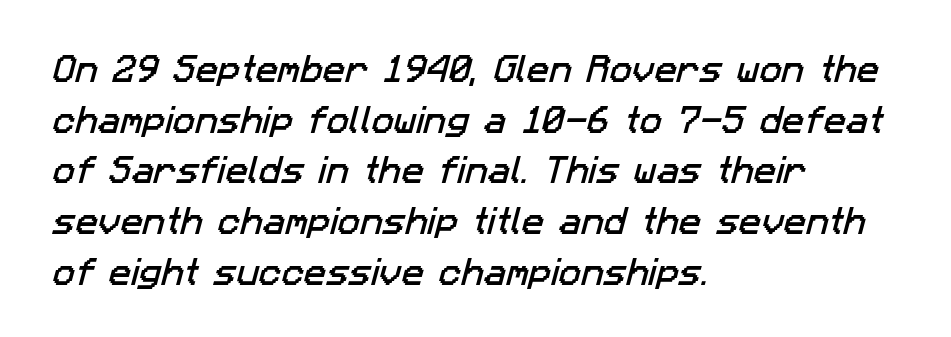
{"serif": "no", "width": "normal", "stroke_contrast": "low", "x_height": "medium", "monospaced": "no", "underline": "no", "align": "left", "line_spacing": "normal", "line_spacing_ratio": 1.69, "letter_spacing": "normal", "letter_spacing_em": 0.0, "glyph_px": 30}
